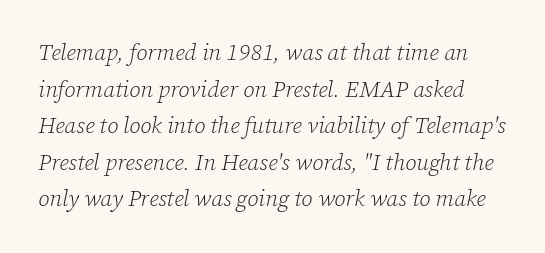
{"italic": "yes", "lean": "right", "slant_degrees": 12, "bold": "no", "underline": "no", "line_spacing": "normal", "line_spacing_ratio": 1.59, "letter_spacing": "normal", "letter_spacing_em": 0.0, "glyph_px": 23}
